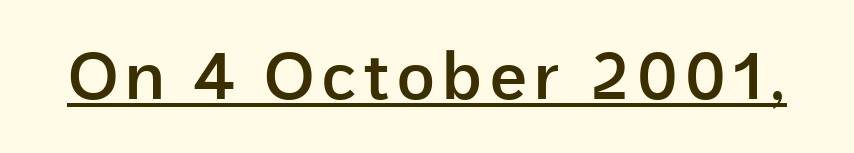
{"serif": "no", "italic": "no", "bold": "semi", "weight": "semibold", "width": "normal", "stroke_contrast": "low", "x_height": "medium", "monospaced": "no", "underline": "yes", "glyph_px": 65}
